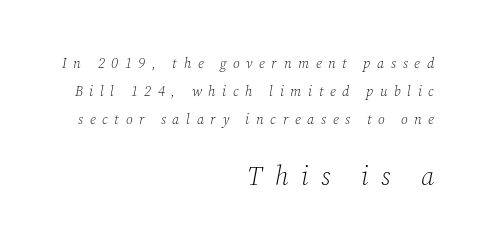
The image shows 26 px text type, italic (leaning right); set right-aligned, loose line spacing (2.0x), unusually wide letter spacing (+0.48 em), not underlined; the second (bottom) block is 1.86x larger.
